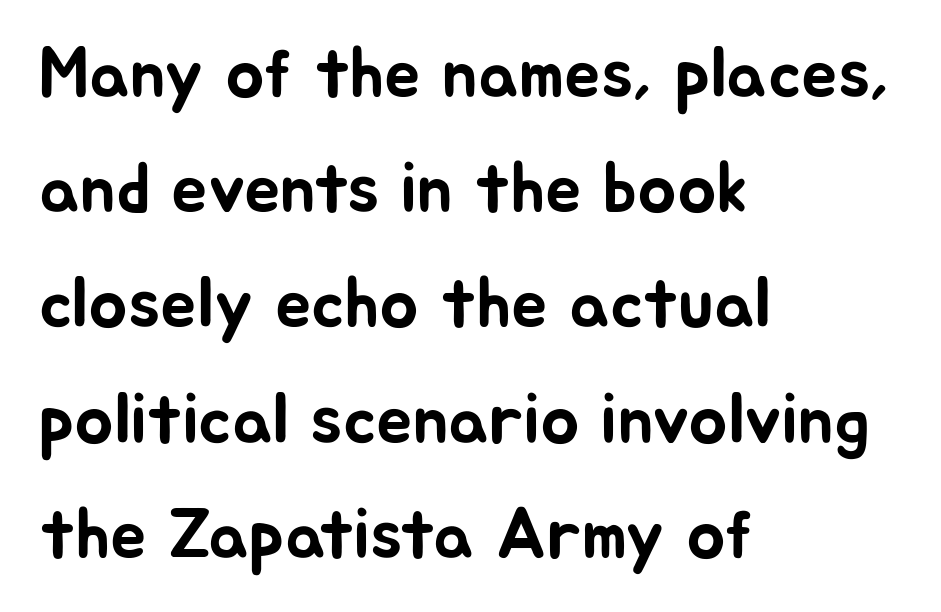
The image shows 72 px sans-serif type, upright; set left-aligned, normal line spacing (1.6x), normal letter spacing, not underlined; low stroke contrast and a medium x-height.
